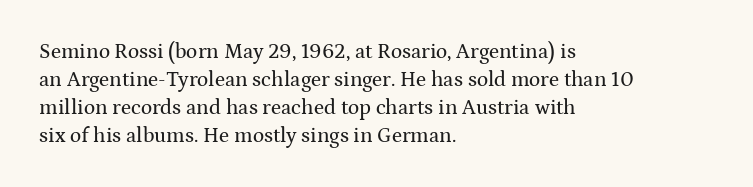
If you measured baseline to baseline, you'd find a middling distance. Descenders are the only things crossing below the line. The lines in this sample share a left origin and differ only in where they stop. Letter spacing: default. Quick note: not italic, upright.
